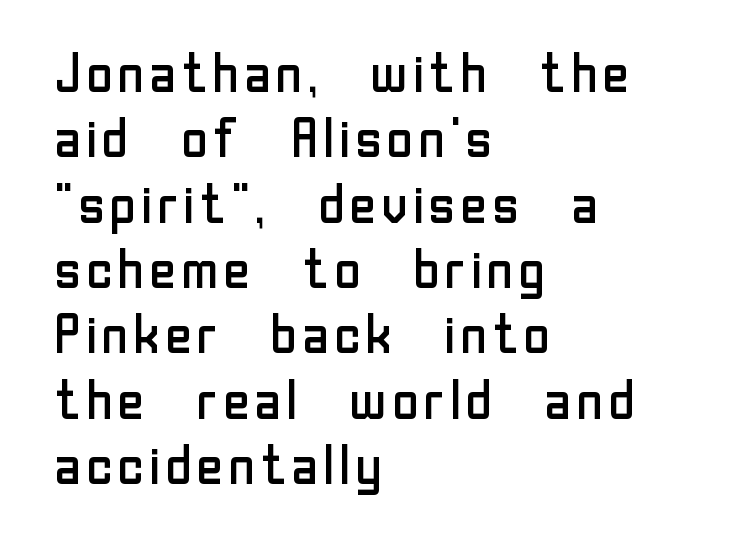
The image shows 54 px regular-weight sans-serif type, upright; set left-aligned, line spacing 1.21x, normal letter spacing, not underlined; low stroke contrast and a medium x-height.
